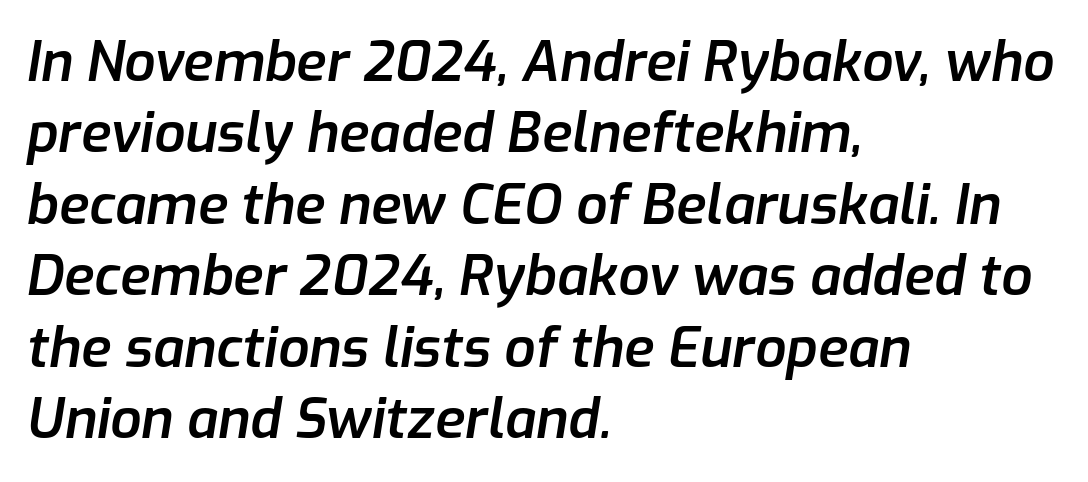
{"italic": "yes", "lean": "right", "slant_degrees": 9, "bold": "semi", "weight": "semibold", "width": "normal", "stroke_contrast": "low", "x_height": "medium", "monospaced": "no", "underline": "no", "align": "left", "line_spacing": "normal", "line_spacing_ratio": 1.3, "letter_spacing": "normal", "letter_spacing_em": 0.0, "glyph_px": 55}
